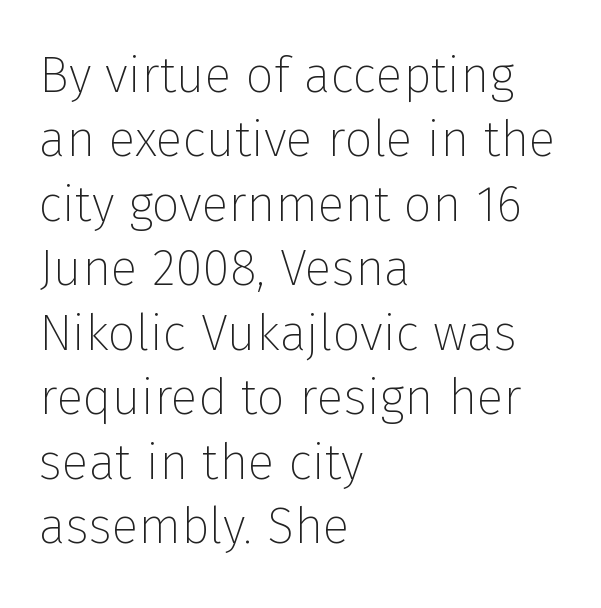
{"serif": "no", "italic": "no", "bold": "no", "weight": "thin", "width": "normal", "stroke_contrast": "low", "x_height": "medium", "monospaced": "no", "underline": "no", "align": "left", "line_spacing": "normal", "line_spacing_ratio": 1.29, "letter_spacing": "normal", "letter_spacing_em": 0.0, "glyph_px": 50}
